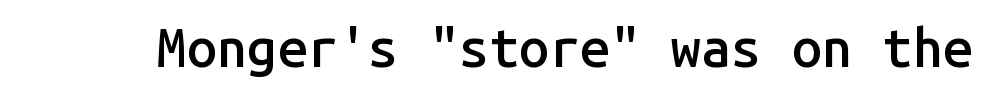
Q: Is the text bold? A: Semi-bold.
Q: Is the text italic (slanted)? A: No, it is upright.
Q: Is the typeface a serif or a sans-serif typeface? A: Sans-serif.
Q: Is the text underlined? A: No.
Q: Is the spacing between letters normal or unusually wide? A: Normal.
Q: Width (condensed, normal, or wide)? A: Normal.
Q: Stroke contrast? A: Low.
Q: x-height? A: Medium.
Q: Monospaced? A: Yes.
